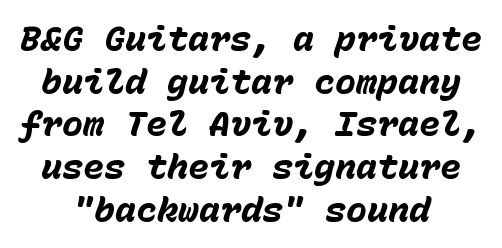
The image shows 35 px heavy type, italic (leaning right), monospaced; set centered, line spacing 1.22x, normal letter spacing, not underlined; low stroke contrast and a medium x-height.
